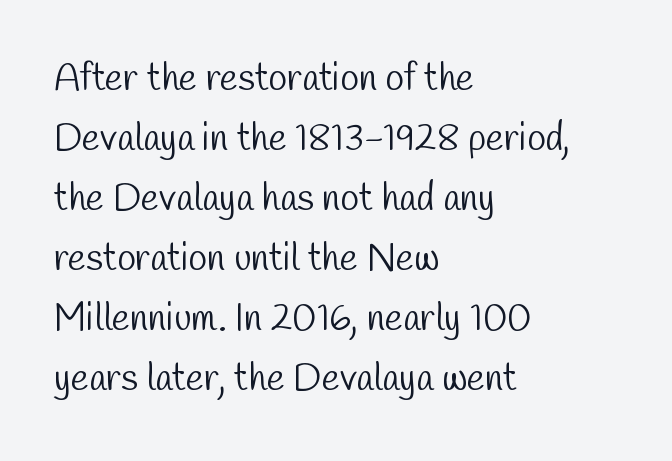
Every row of glyphs begins at an identical x-position on the left. You could not count columns in this text — the font is proportionally spaced. The typesetting does not lean heavy: it is not bold. What stands out about the letter spacing? Nothing — it is the standard amount. The passage shown is not underscored anywhere.
